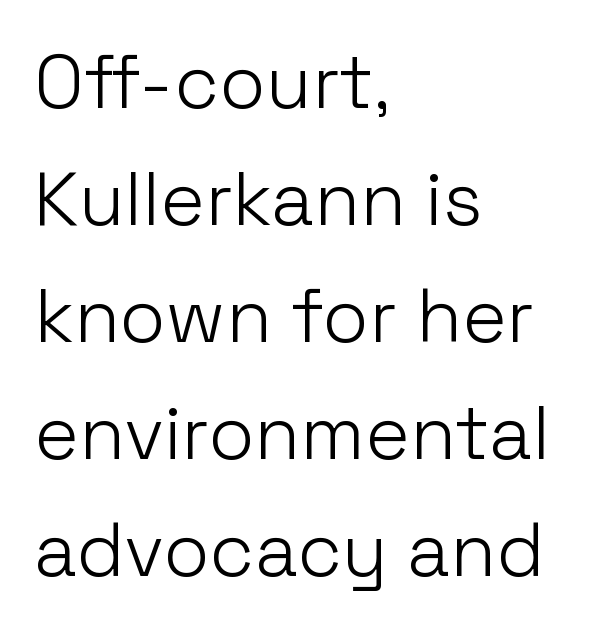
{"serif": "no", "italic": "no", "bold": "no", "weight": "light", "width": "normal", "stroke_contrast": "low", "x_height": "medium", "monospaced": "no", "underline": "no", "align": "left", "line_spacing": "normal", "line_spacing_ratio": 1.56, "letter_spacing": "normal", "letter_spacing_em": 0.0, "glyph_px": 75}
